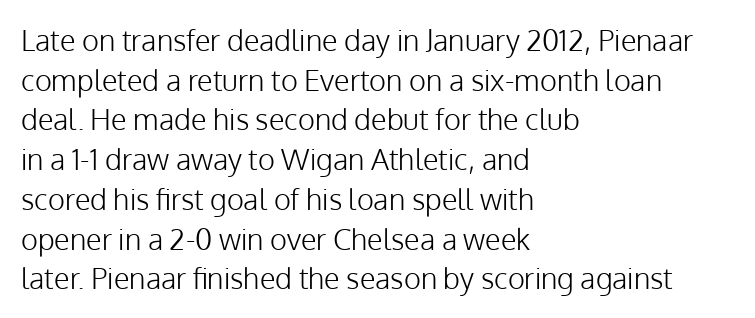
Q: Is the text bold? A: No.
Q: Is the text italic (slanted)? A: No, it is upright.
Q: Is the typeface a serif or a sans-serif typeface? A: Sans-serif.
Q: Is the text underlined? A: No.
Q: How is the paragraph aligned? A: Left-aligned.
Q: Is the spacing between letters normal or unusually wide? A: Normal.
Q: Is the spacing between lines tight, normal or loose? A: Normal.
Q: Width (condensed, normal, or wide)? A: Normal.
Q: Stroke contrast? A: Low.
Q: x-height? A: Medium.
Q: Monospaced? A: No.
